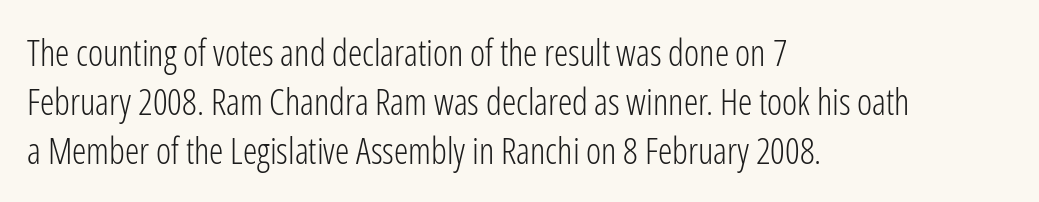
Q: Is the text bold? A: No.
Q: Is the text italic (slanted)? A: No, it is upright.
Q: Is the typeface a serif or a sans-serif typeface? A: Sans-serif.
Q: Is the text underlined? A: No.
Q: How is the paragraph aligned? A: Left-aligned.
Q: Is the spacing between letters normal or unusually wide? A: Normal.
Q: Is the spacing between lines tight, normal or loose? A: Normal.
Q: Width (condensed, normal, or wide)? A: Condensed.
Q: Stroke contrast? A: Low.
Q: x-height? A: Medium.
Q: Monospaced? A: No.
